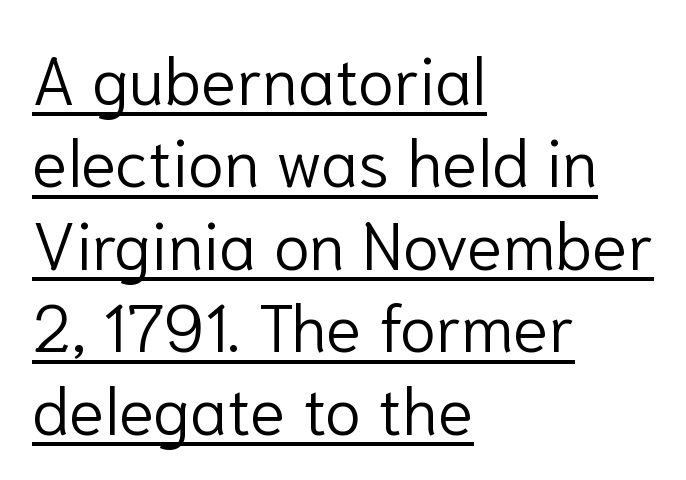
The image shows 66 px light sans-serif type, upright; set left-aligned, normal line spacing (1.25x), normal letter spacing, underlined; low stroke contrast and a medium x-height.
